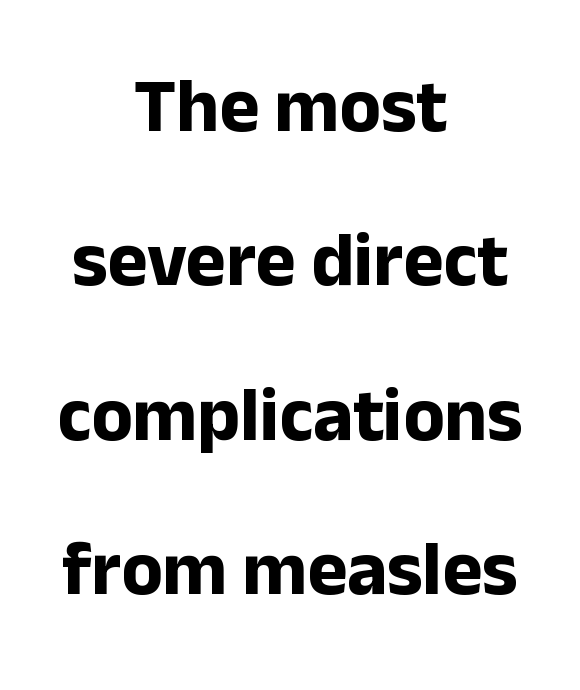
The image shows 76 px bold sans-serif type, upright; set centered, loose line spacing (2.03x), normal letter spacing, not underlined; low stroke contrast and a medium x-height.
